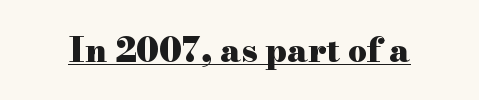
The image shows 33 px heavy, wide serif type, upright; set normal letter spacing, underlined; high stroke contrast and a small x-height.
